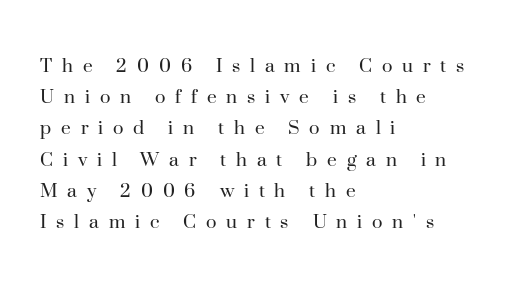
Q: Is the text bold? A: No.
Q: Is the text italic (slanted)? A: No, it is upright.
Q: Is the text underlined? A: No.
Q: How is the paragraph aligned? A: Left-aligned.
Q: Is the spacing between letters normal or unusually wide? A: Unusually wide.
Q: Is the spacing between lines tight, normal or loose? A: Normal.
